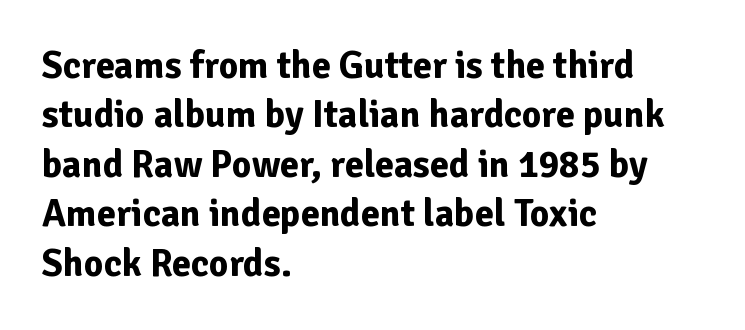
Here the glyphs are tracked normally, forming tight word shapes. What weight is shown? A full bold with thick strokes. Does the leading feel generous? No, just average. The compositor pushed each line to the left boundary.
